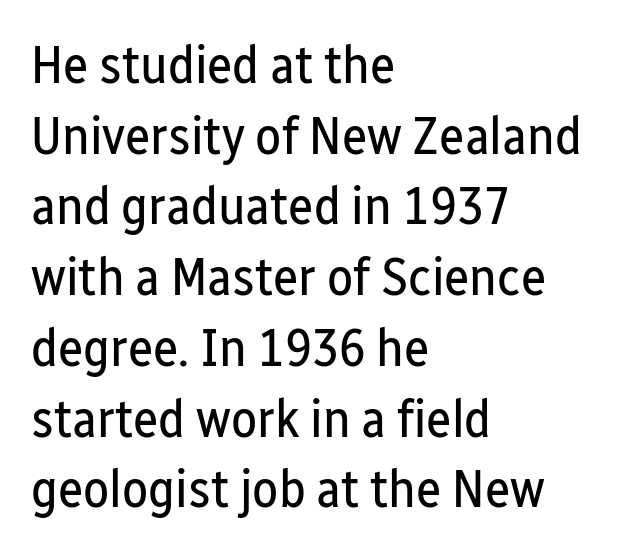
Beneath every word, the page is bare. You can tell from the bare stems that sans-serif type was used. Is this a heavy cut? Hardly; it is regular or lighter. Is the letter spacing exaggerated? No — it looks like the ordinary default. How would I describe the line gaps? Plain and ordinary. The passage shown is typed in a proportional face where columns would drift.
